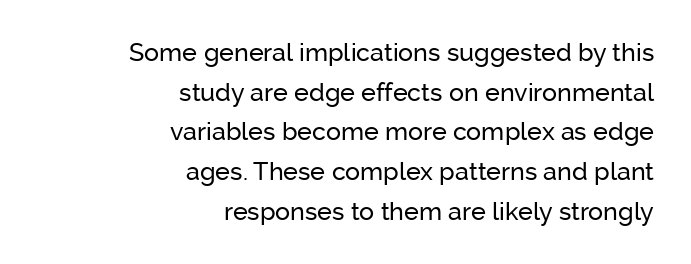
Q: Is the text italic (slanted)? A: No, it is upright.
Q: Is the text underlined? A: No.
Q: How is the paragraph aligned? A: Right-aligned.
Q: Is the spacing between letters normal or unusually wide? A: Normal.
Q: Is the spacing between lines tight, normal or loose? A: Normal.
